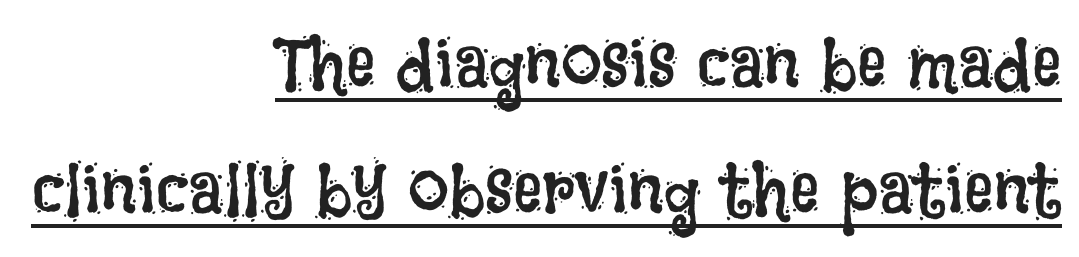
{"italic": "no", "bold": "no", "weight": "regular", "width": "condensed", "stroke_contrast": "low", "x_height": "large", "monospaced": "no", "underline": "yes", "align": "right", "line_spacing_ratio": 1.73, "letter_spacing": "normal", "letter_spacing_em": 0.0, "glyph_px": 73}
